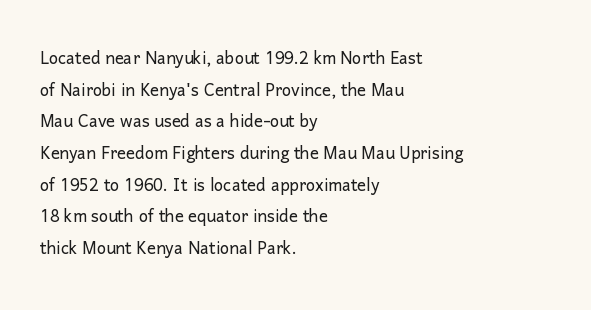
{"italic": "no", "bold": "no", "underline": "no", "align": "left", "line_spacing": "normal", "line_spacing_ratio": 1.44, "letter_spacing": "normal", "letter_spacing_em": 0.0, "glyph_px": 22}
